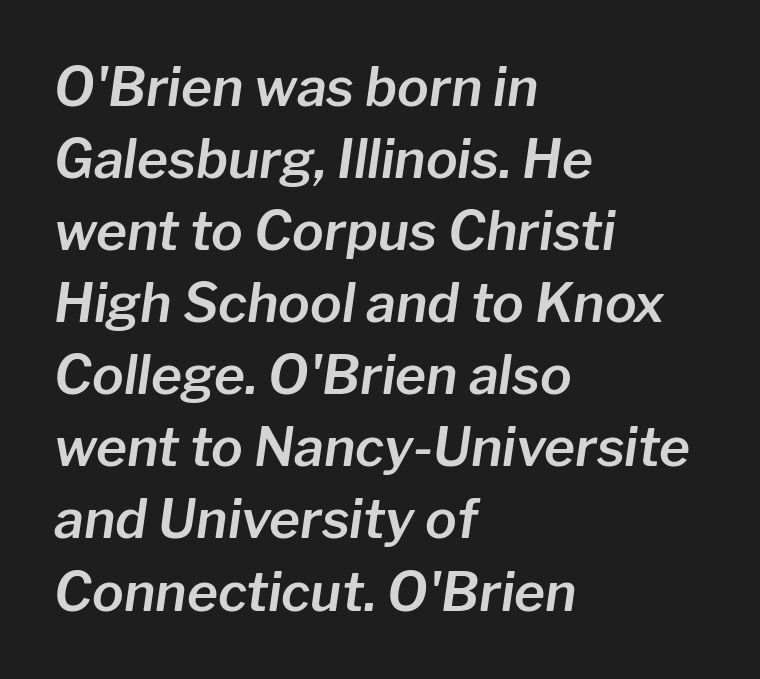
The image shows 53 px text type, italic (leaning right); set left-aligned, normal line spacing (1.36x), normal letter spacing, not underlined; low stroke contrast and a medium x-height.
